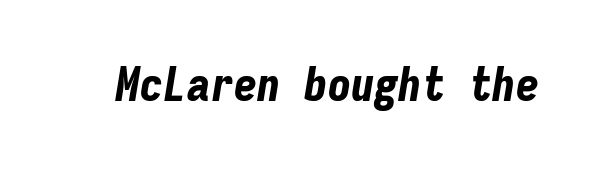
Q: Is the text bold? A: Yes.
Q: Is the text italic (slanted)? A: Yes, it leans right by about 9 degrees.
Q: Is the text underlined? A: No.
Q: Is the spacing between letters normal or unusually wide? A: Normal.
Q: Width (condensed, normal, or wide)? A: Condensed.
Q: Stroke contrast? A: Low.
Q: x-height? A: Medium.
Q: Monospaced? A: Yes.
